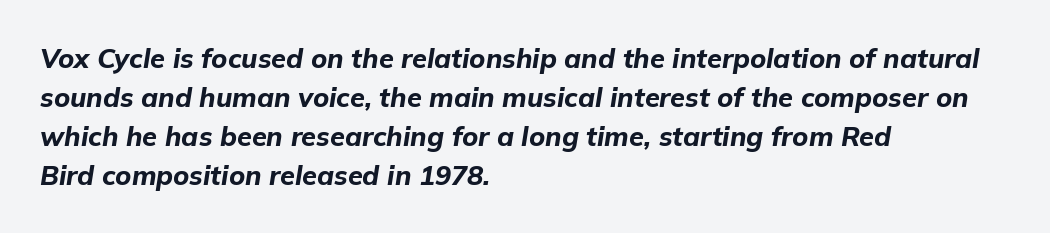
{"italic": "yes", "lean": "right", "slant_degrees": 9, "bold": "yes", "underline": "no", "align": "left", "line_spacing": "normal", "line_spacing_ratio": 1.45, "letter_spacing": "normal", "letter_spacing_em": 0.0, "glyph_px": 27}
